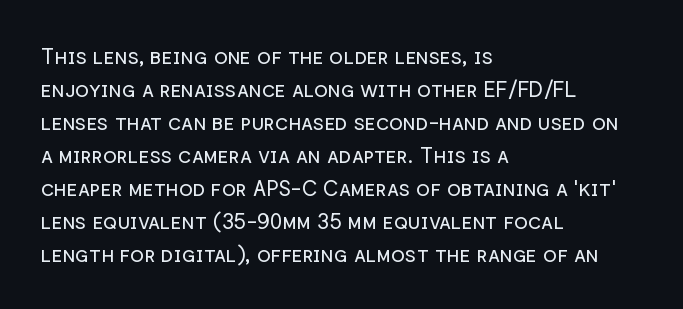
Q: Is the text bold? A: No.
Q: Is the text italic (slanted)? A: No, it is upright.
Q: Is the text underlined? A: No.
Q: How is the paragraph aligned? A: Left-aligned.
Q: Is the spacing between letters normal or unusually wide? A: Normal.
Q: Is the spacing between lines tight, normal or loose? A: Normal.
